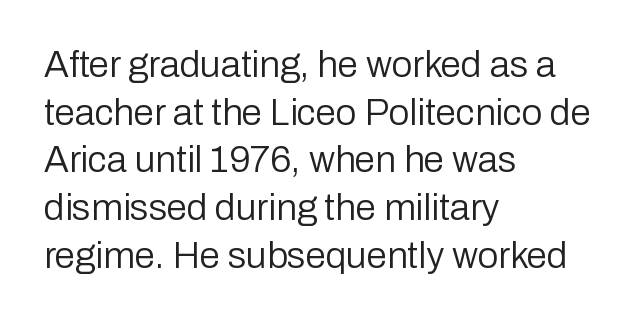
Q: Is the text bold? A: No.
Q: Is the text italic (slanted)? A: No, it is upright.
Q: Is the typeface a serif or a sans-serif typeface? A: Sans-serif.
Q: Is the text underlined? A: No.
Q: How is the paragraph aligned? A: Left-aligned.
Q: Is the spacing between letters normal or unusually wide? A: Normal.
Q: Is the spacing between lines tight, normal or loose? A: Normal.
Q: Width (condensed, normal, or wide)? A: Normal.
Q: Stroke contrast? A: Low.
Q: x-height? A: Medium.
Q: Monospaced? A: No.
